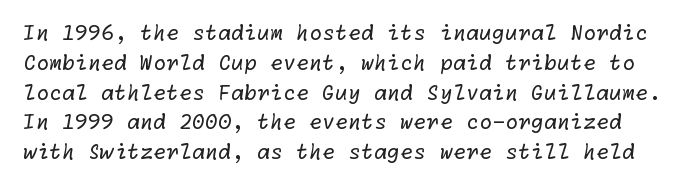
The image shows 21 px text type; set normal line spacing (1.42x), normal letter spacing, not underlined.
